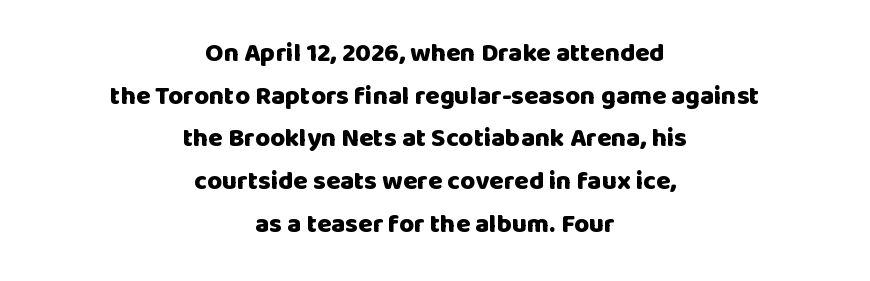
The image shows 26 px bold type, upright; set centered, normal line spacing (1.64x), normal letter spacing, not underlined.
